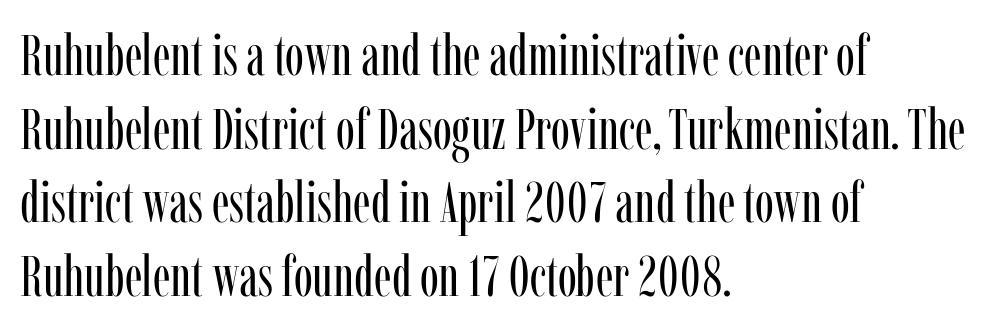
Q: Is the text bold? A: No.
Q: Is the text italic (slanted)? A: No, it is upright.
Q: Is the typeface a serif or a sans-serif typeface? A: Serif.
Q: Is the text underlined? A: No.
Q: How is the paragraph aligned? A: Left-aligned.
Q: Is the spacing between letters normal or unusually wide? A: Normal.
Q: Is the spacing between lines tight, normal or loose? A: Normal.
Q: Width (condensed, normal, or wide)? A: Condensed.
Q: Stroke contrast? A: Low.
Q: x-height? A: Medium.
Q: Monospaced? A: No.
